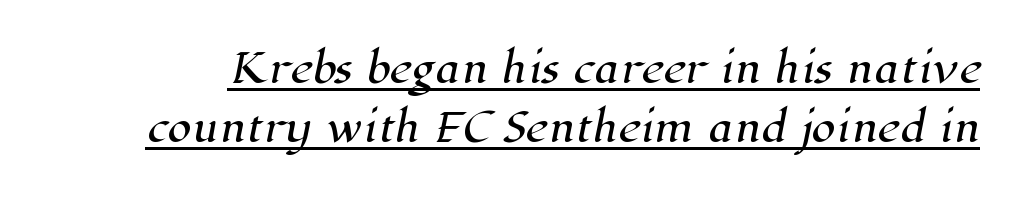
Note the varied advance widths — an 'i' is clearly narrower than an 'm'. The passage shown has conventional tracking throughout. A typographer would call this underscored text. Vertical spacing — default.
